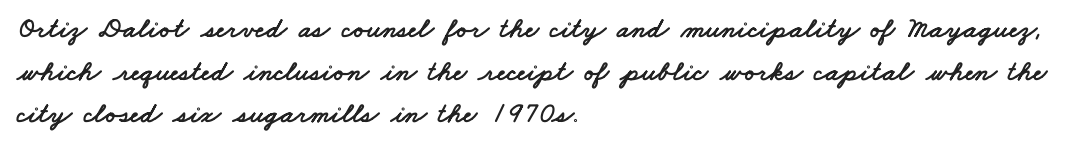
Q: Is the typeface a serif or a sans-serif typeface? A: Sans-serif.
Q: Is the text underlined? A: No.
Q: How is the paragraph aligned? A: Left-aligned.
Q: Is the spacing between letters normal or unusually wide? A: Normal.
Q: Is the spacing between lines tight, normal or loose? A: Normal.
Q: Width (condensed, normal, or wide)? A: Wide.
Q: Stroke contrast? A: Low.
Q: x-height? A: Small.
Q: Monospaced? A: No.
